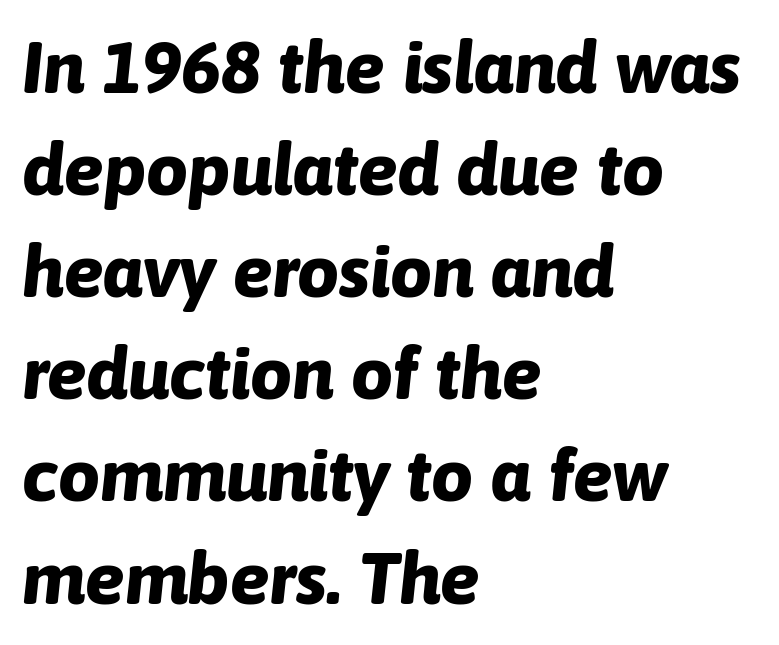
The type is set solid horizontally, with unmodified tracking. Strong, thick strokes mark this as bold type. Casual observation: everything's shoved over to the left. Posture: slanted. A typesetter would call this proportional, since set widths differ per character.
